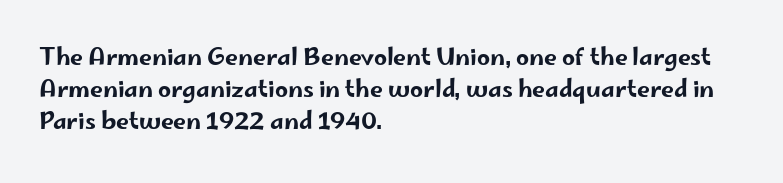
Q: Is the text italic (slanted)? A: No, it is upright.
Q: Is the text underlined? A: No.
Q: How is the paragraph aligned? A: Left-aligned.
Q: Is the spacing between letters normal or unusually wide? A: Normal.
Q: Is the spacing between lines tight, normal or loose? A: Normal.
